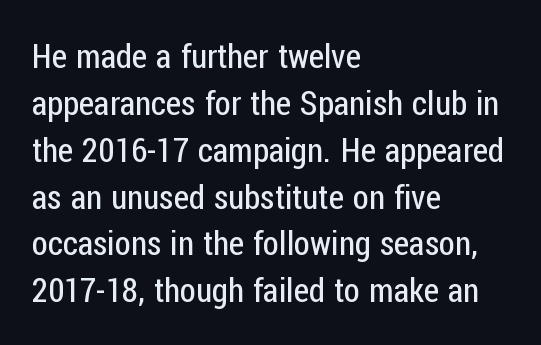
{"serif": "no", "italic": "no", "bold": "no", "weight": "regular", "width": "condensed", "stroke_contrast": "low", "x_height": "medium", "monospaced": "no", "underline": "no", "align": "left", "line_spacing": "normal", "line_spacing_ratio": 1.42, "letter_spacing": "normal", "letter_spacing_em": 0.0, "glyph_px": 33}
